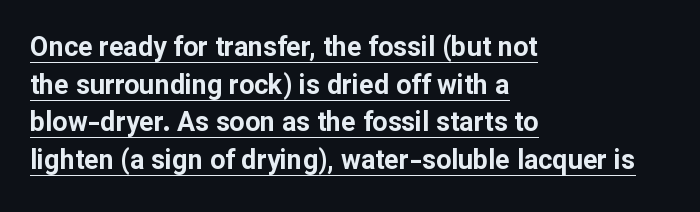
{"italic": "no", "bold": "yes", "underline": "yes", "align": "left", "line_spacing": "normal", "line_spacing_ratio": 1.39, "letter_spacing": "normal", "letter_spacing_em": 0.0, "glyph_px": 27}
